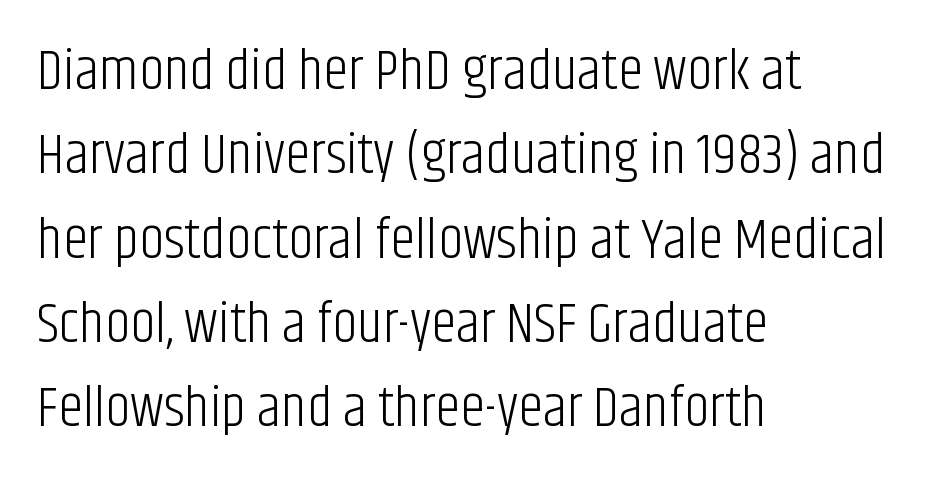
The image shows 57 px light, condensed sans-serif type, upright; set left-aligned, normal line spacing (1.48x), normal letter spacing, not underlined; low stroke contrast and a large x-height.
